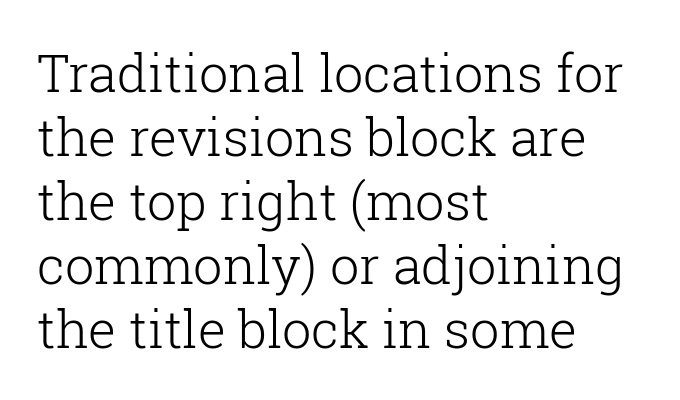
{"serif": "yes", "italic": "no", "bold": "no", "weight": "light", "width": "normal", "stroke_contrast": "low", "x_height": "medium", "monospaced": "no", "underline": "no", "align": "left", "line_spacing_ratio": 1.23, "letter_spacing": "normal", "letter_spacing_em": 0.0, "glyph_px": 52}
